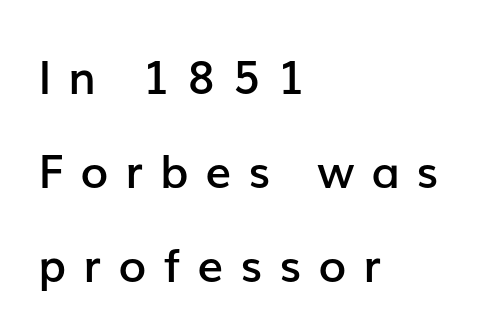
{"serif": "no", "italic": "no", "bold": "semi", "weight": "semibold", "width": "normal", "stroke_contrast": "low", "x_height": "medium", "monospaced": "no", "underline": "no", "align": "left", "line_spacing": "loose", "line_spacing_ratio": 2.04, "letter_spacing": "wide", "letter_spacing_em": 0.36, "glyph_px": 46}
